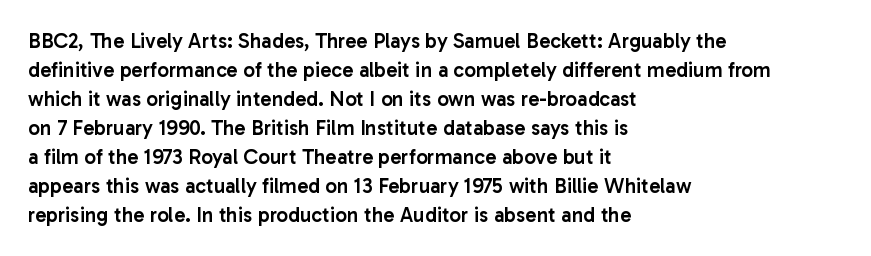
{"italic": "no", "bold": "semi", "underline": "no", "align": "left", "line_spacing": "normal", "line_spacing_ratio": 1.38, "letter_spacing": "normal", "letter_spacing_em": 0.0, "glyph_px": 21}
